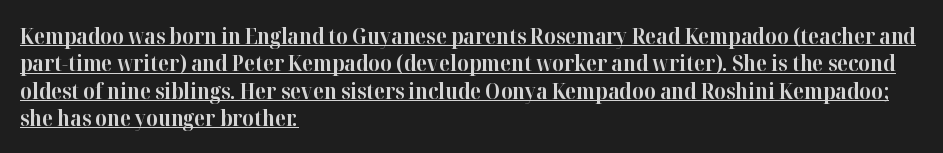
Q: Is the text bold? A: Yes.
Q: Is the text italic (slanted)? A: No, it is upright.
Q: Is the text underlined? A: Yes.
Q: How is the paragraph aligned? A: Left-aligned.
Q: Is the spacing between letters normal or unusually wide? A: Normal.
